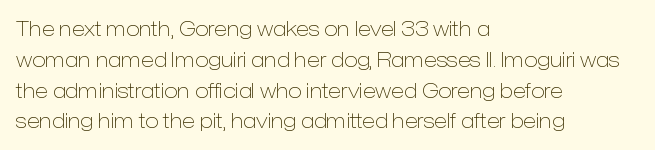
Unmarked baselines from the first word to the last. Between one letter and the next there's only the usual sliver of space. Left-aligned paragraph, ragged on the right. Compared with typical paragraphs, the rows here are spaced about the same. It's the straight-up-and-down kind of type.
